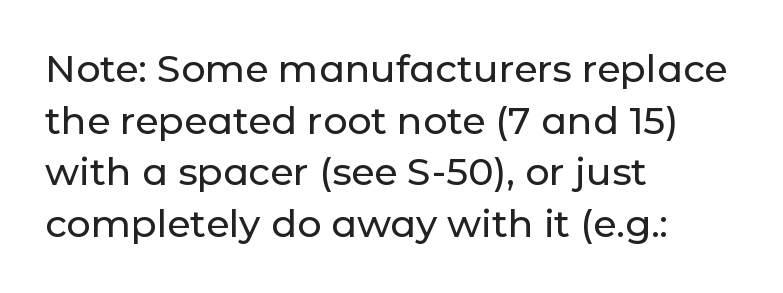
The image shows 38 px sans-serif type, upright; set left-aligned, normal line spacing (1.36x), normal letter spacing, not underlined; low stroke contrast and a medium x-height.
